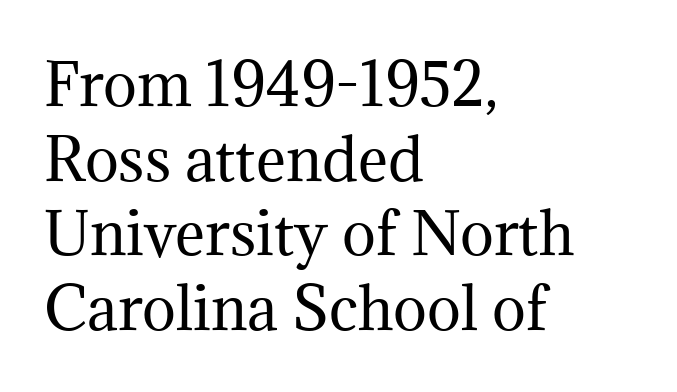
{"serif": "yes", "italic": "no", "bold": "no", "weight": "regular", "width": "normal", "stroke_contrast": "medium", "x_height": "medium", "monospaced": "no", "underline": "no", "align": "left", "line_spacing": "normal", "line_spacing_ratio": 1.31, "letter_spacing": "normal", "letter_spacing_em": 0.0, "glyph_px": 57}
